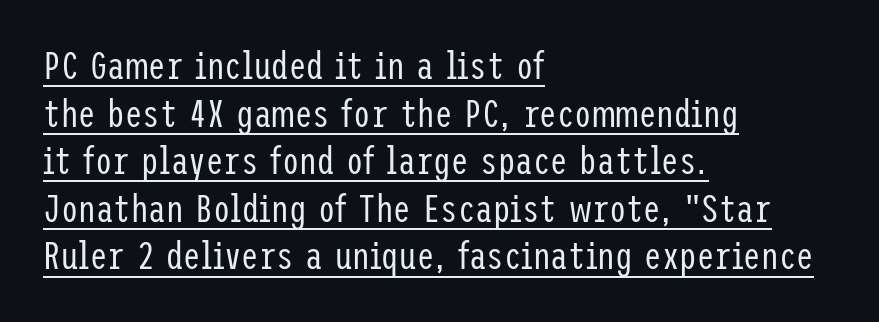
The type is set solid horizontally, with unmodified tracking. Check where the strokes stop: nothing finishes them off — pure sans. If you drew a ruler down the left edge, every line would touch it. Italic? Not at all — the glyphs are vertical.
